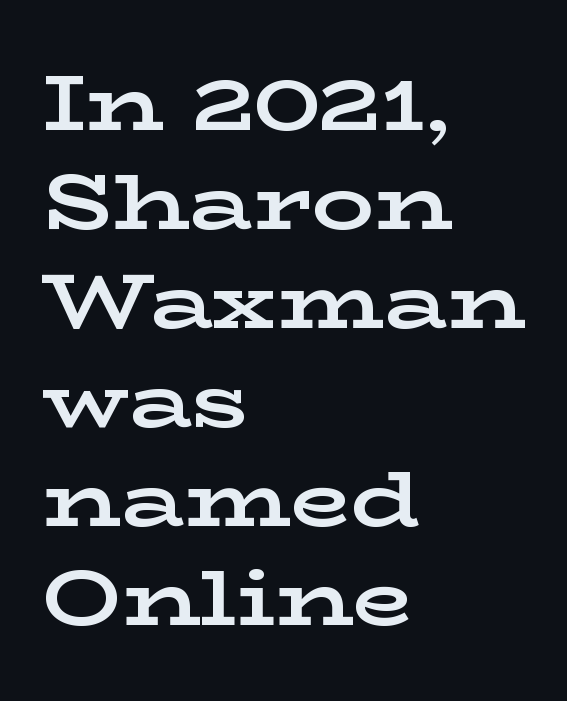
{"serif": "yes", "italic": "no", "bold": "yes", "weight": "bold", "width": "wide", "stroke_contrast": "low", "x_height": "medium", "monospaced": "no", "underline": "no", "align": "left", "line_spacing": "normal", "line_spacing_ratio": 1.27, "letter_spacing": "normal", "letter_spacing_em": 0.0, "glyph_px": 78}
